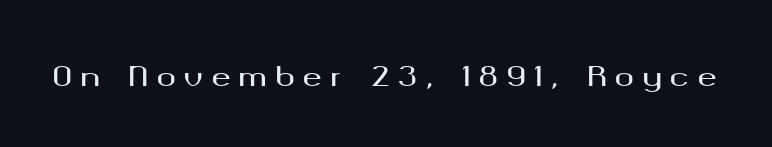
{"italic": "no", "underline": "no", "letter_spacing": "wide", "letter_spacing_em": 0.31, "glyph_px": 26}
